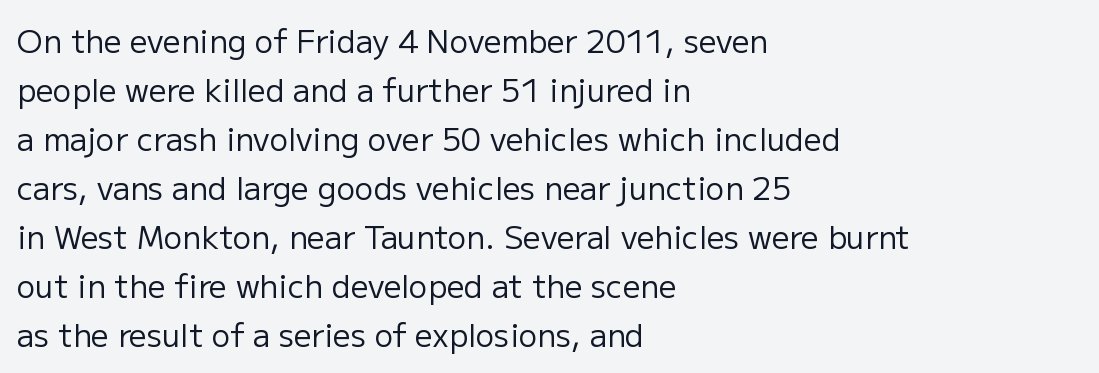
Q: Is the text bold? A: No.
Q: Is the text italic (slanted)? A: No, it is upright.
Q: Is the typeface a serif or a sans-serif typeface? A: Sans-serif.
Q: Is the text underlined? A: No.
Q: How is the paragraph aligned? A: Left-aligned.
Q: Is the spacing between letters normal or unusually wide? A: Normal.
Q: Is the spacing between lines tight, normal or loose? A: Normal.
Q: Width (condensed, normal, or wide)? A: Normal.
Q: Stroke contrast? A: Low.
Q: x-height? A: Medium.
Q: Monospaced? A: No.
